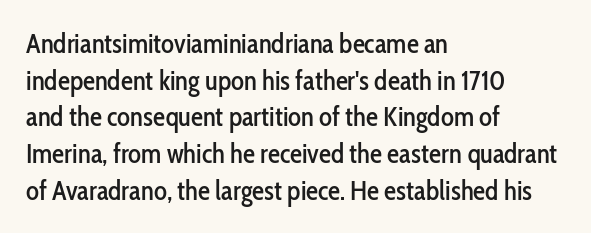
Q: Is the text italic (slanted)? A: No, it is upright.
Q: Is the text underlined? A: No.
Q: How is the paragraph aligned? A: Left-aligned.
Q: Is the spacing between letters normal or unusually wide? A: Normal.
Q: Is the spacing between lines tight, normal or loose? A: Normal.
